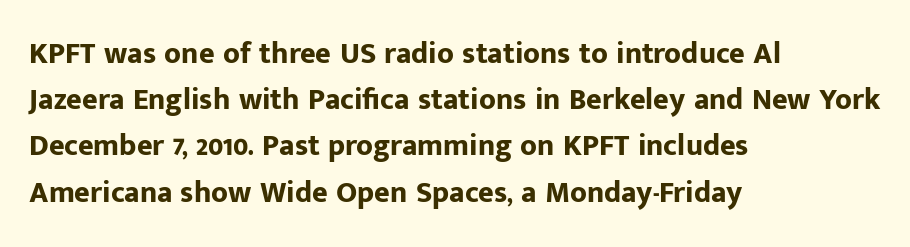
{"serif": "no", "italic": "no", "bold": "yes", "weight": "bold", "width": "normal", "stroke_contrast": "low", "x_height": "medium", "monospaced": "no", "underline": "no", "align": "left", "line_spacing": "normal", "line_spacing_ratio": 1.54, "letter_spacing": "normal", "letter_spacing_em": 0.0, "glyph_px": 30}
